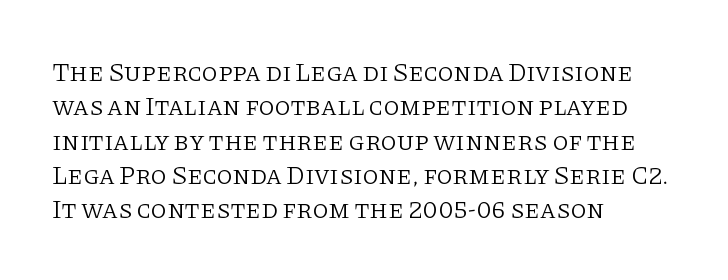
{"italic": "no", "bold": "no", "underline": "no", "align": "left", "line_spacing": "normal", "line_spacing_ratio": 1.32, "letter_spacing": "normal", "letter_spacing_em": 0.0, "glyph_px": 26}
